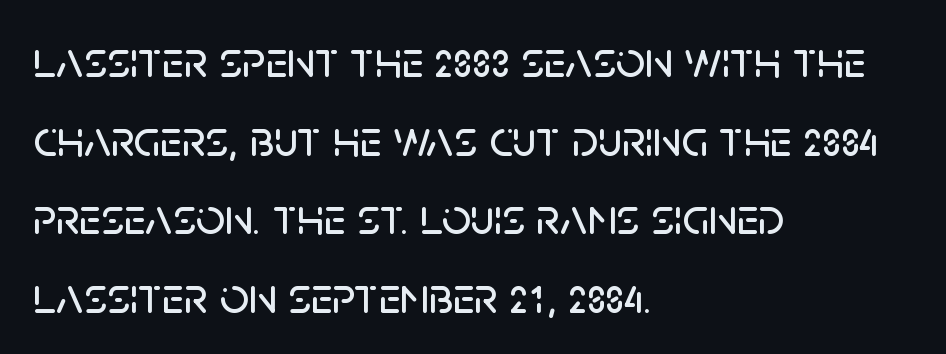
Q: Is the text italic (slanted)? A: No, it is upright.
Q: Is the typeface a serif or a sans-serif typeface? A: Sans-serif.
Q: Is the text underlined? A: No.
Q: How is the paragraph aligned? A: Left-aligned.
Q: Is the spacing between letters normal or unusually wide? A: Normal.
Q: Is the spacing between lines tight, normal or loose? A: Normal.
Q: Width (condensed, normal, or wide)? A: Normal.
Q: Stroke contrast? A: Low.
Q: x-height? A: Large.
Q: Monospaced? A: No.
